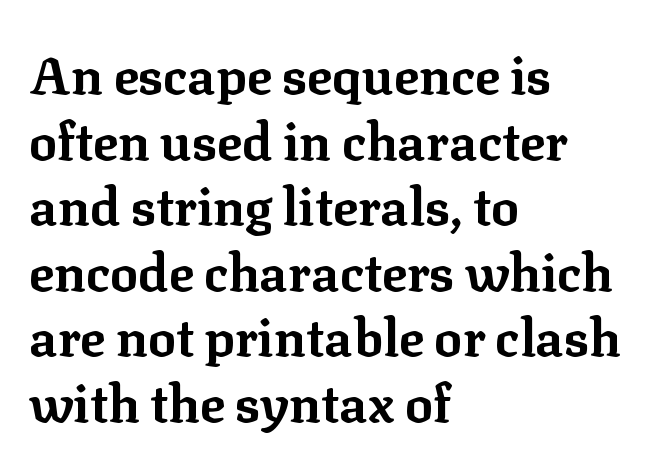
Compared with typical body copy, the letter spacing here is the same. The setting favours the left margin, as ordinary paragraphs usually do. Strong, thick strokes mark this as bold type. Italic: no, the glyphs are upright roman. The strip under each line holds only bare page.
